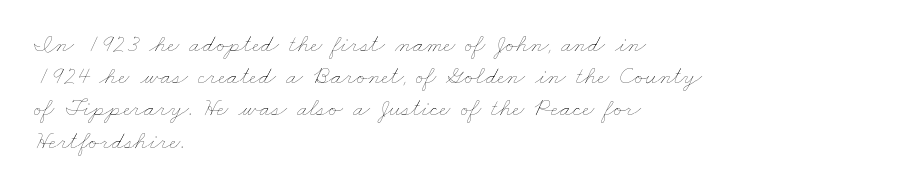
The image shows 25 px text type; set left-aligned, normal line spacing (1.29x), normal letter spacing, not underlined.
